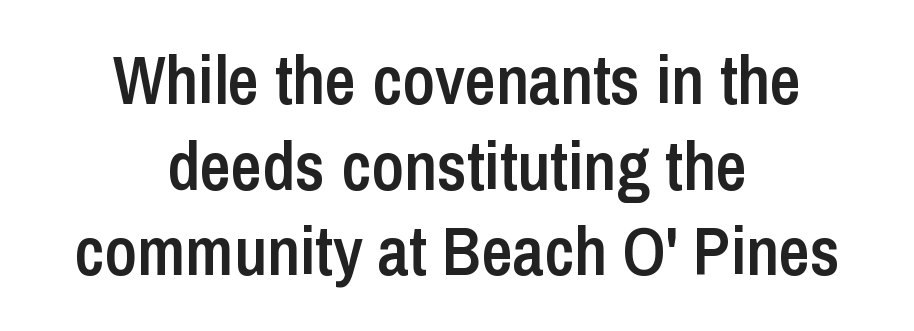
The rendering shows plain stroke endings on the letterforms — a sans-serif design. The setting favours the middle, as headings and verse often do. How are the letters spaced? Ordinarily, with no added tracking. Posture: upright roman. Leading: standard. This is moderately heavy type, rendered in semibold.
